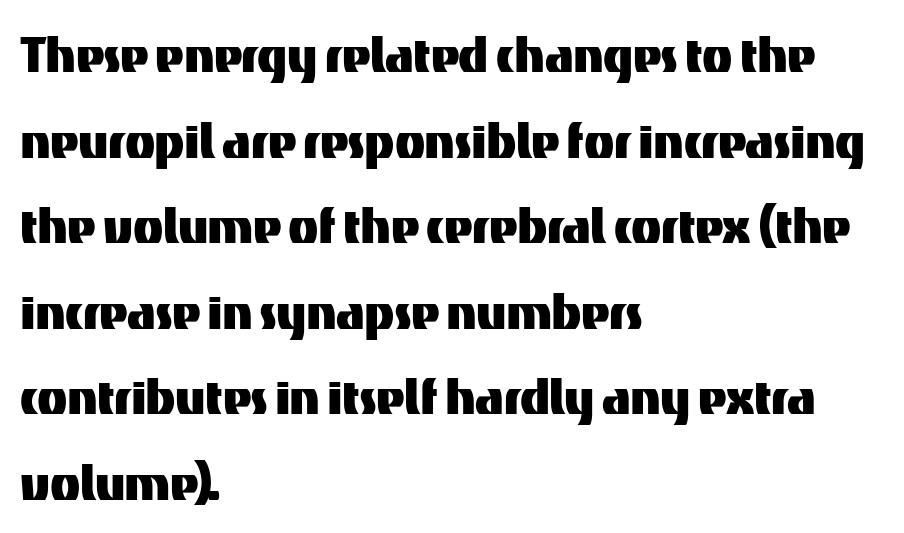
The text block is weighted toward the left margin, trailing off unevenly rightward. Typographically, this falls in the sans-serif category. What stands out about the letter spacing? Nothing — it is the standard amount. Rendered with straight, roman letterforms. Glance below the letters and you will spot only blank space.
